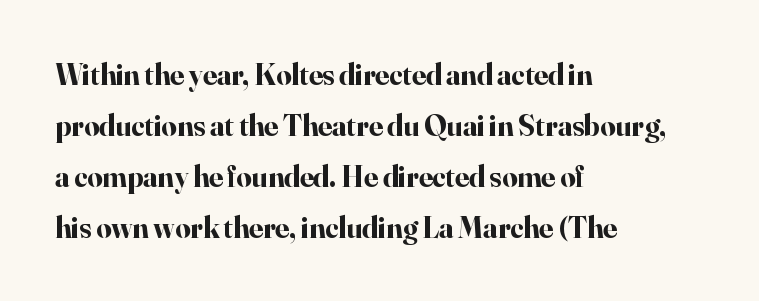
Q: Is the text bold? A: Yes.
Q: Is the text italic (slanted)? A: No, it is upright.
Q: Is the typeface a serif or a sans-serif typeface? A: Serif.
Q: Is the text underlined? A: No.
Q: How is the paragraph aligned? A: Left-aligned.
Q: Is the spacing between letters normal or unusually wide? A: Normal.
Q: Is the spacing between lines tight, normal or loose? A: Normal.
Q: Width (condensed, normal, or wide)? A: Normal.
Q: Stroke contrast? A: High.
Q: x-height? A: Small.
Q: Monospaced? A: No.
